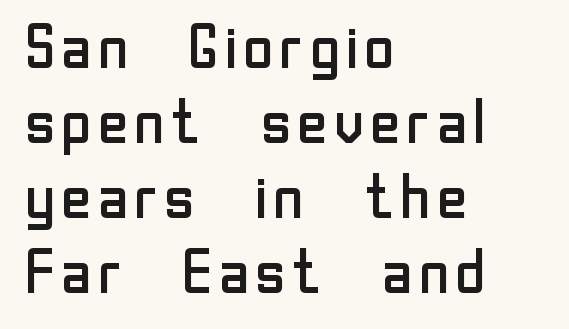
Vertical strokes here are truly vertical. The face used here is proportionally spaced, like ordinary book or web type. Characters follow at the spacing the type designer built in. This sample uses a sans-serif face.
